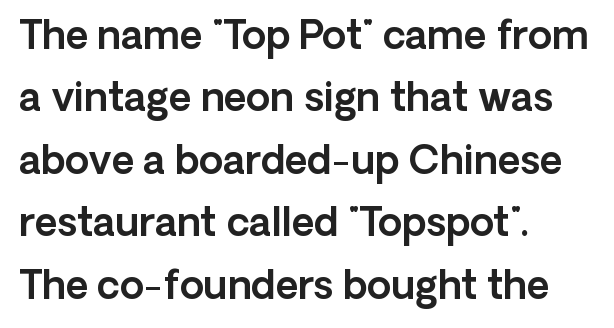
{"serif": "no", "italic": "no", "width": "normal", "x_height": "medium", "monospaced": "no", "underline": "no", "align": "left", "line_spacing": "normal", "line_spacing_ratio": 1.6, "letter_spacing": "normal", "letter_spacing_em": 0.0, "glyph_px": 39}
